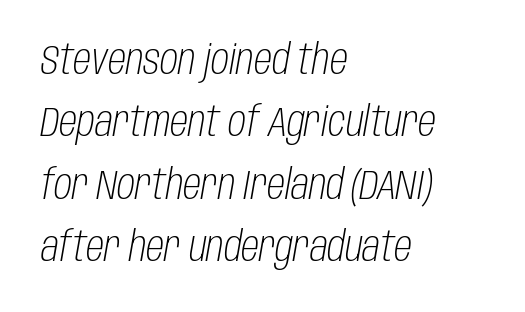
Think of a printed novel: that variable character pitch is what you see here. Descenders are the only things crossing below the line. Compared with typical body copy, the letter spacing here is the same. Bold? No — there's no thickening of the strokes. Students, observe: this is what conventionally led text looks like.
